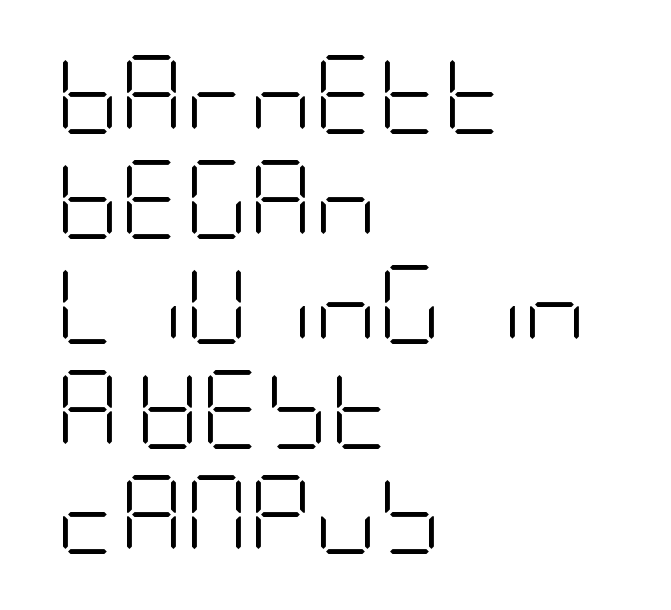
The image shows 79 px light, condensed sans-serif type, upright; set left-aligned, normal line spacing (1.33x), normal letter spacing, not underlined; low stroke contrast and a large x-height.
